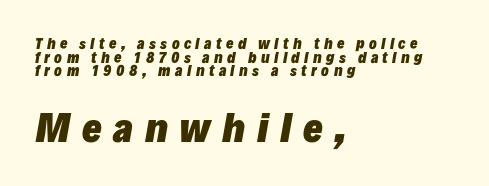
Q: Is the text bold? A: Yes.
Q: Is the text italic (slanted)? A: Yes, it leans right by about 10 degrees.
Q: Is the text underlined? A: No.
Q: How is the paragraph aligned? A: Left-aligned.
Q: Is the spacing between letters normal or unusually wide? A: Unusually wide.
Q: Is the spacing between lines tight, normal or loose? A: Tight.
Q: Which block of text is set in a larger size, the first (top) or the second (bottom)? A: The second (bottom) one.
Q: Width (condensed, normal, or wide)? A: Normal.
Q: Stroke contrast? A: Low.
Q: x-height? A: Medium.
Q: Monospaced? A: No.
